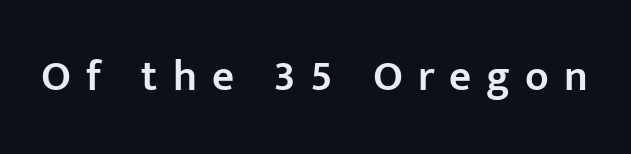
Q: Is the text bold? A: Semi-bold.
Q: Is the text italic (slanted)? A: No, it is upright.
Q: Is the typeface a serif or a sans-serif typeface? A: Sans-serif.
Q: Is the text underlined? A: No.
Q: Is the spacing between letters normal or unusually wide? A: Unusually wide.
Q: Width (condensed, normal, or wide)? A: Normal.
Q: Stroke contrast? A: Low.
Q: x-height? A: Medium.
Q: Monospaced? A: No.
